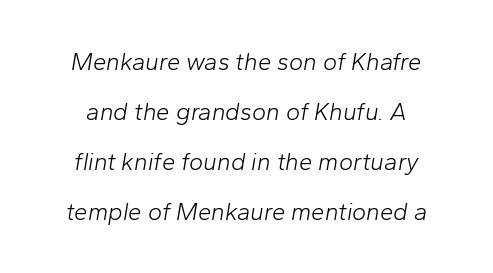
{"italic": "yes", "lean": "right", "slant_degrees": 10, "bold": "no", "underline": "no", "line_spacing": "loose", "line_spacing_ratio": 2.08, "letter_spacing": "normal", "letter_spacing_em": 0.0, "glyph_px": 24}
